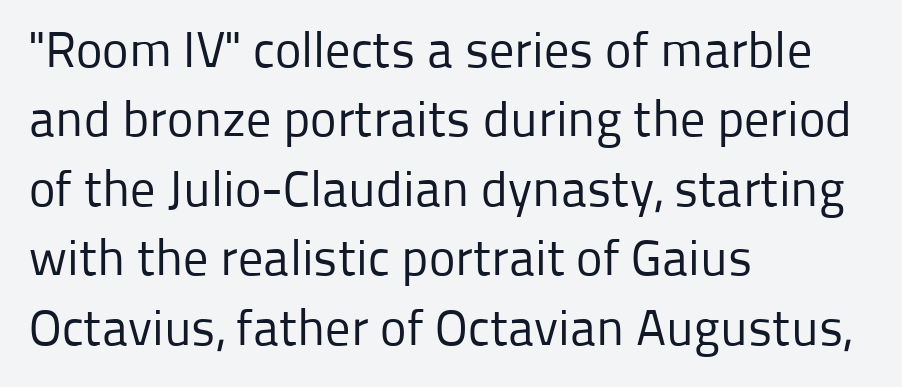
The image shows 50 px regular-weight sans-serif type, upright; set left-aligned, normal line spacing (1.39x), normal letter spacing, not underlined; low stroke contrast and a medium x-height.
